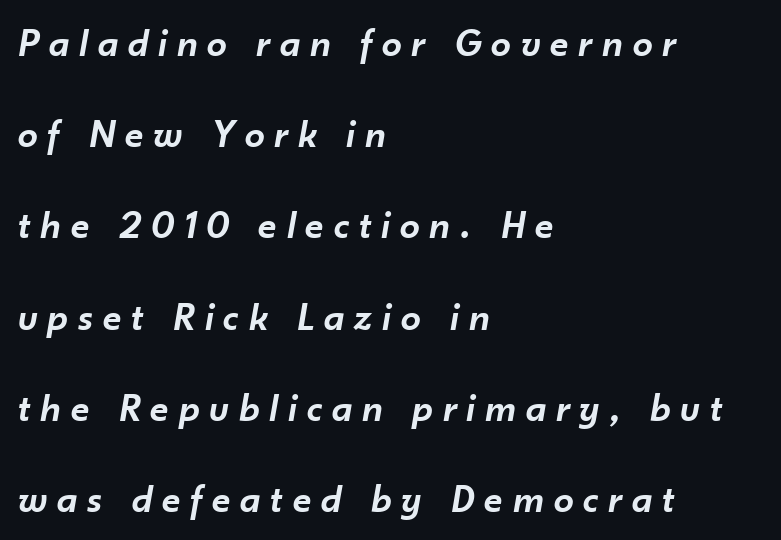
The image shows 40 px semibold type, italic (leaning right); set left-aligned, loose line spacing (2.28x), unusually wide letter spacing (+0.25 em), not underlined; low stroke contrast and a small x-height.
